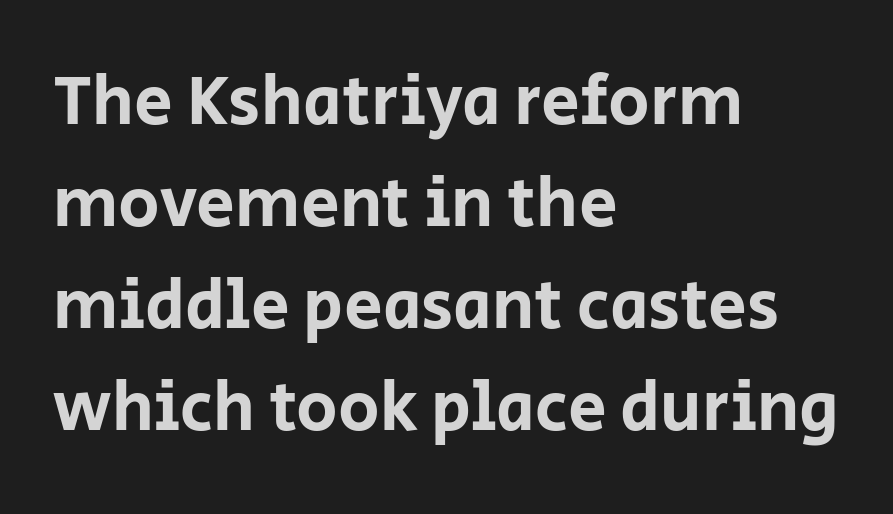
{"serif": "no", "italic": "no", "width": "normal", "stroke_contrast": "low", "x_height": "large", "monospaced": "no", "underline": "no", "align": "left", "line_spacing": "normal", "line_spacing_ratio": 1.48, "letter_spacing": "normal", "letter_spacing_em": 0.0, "glyph_px": 69}
